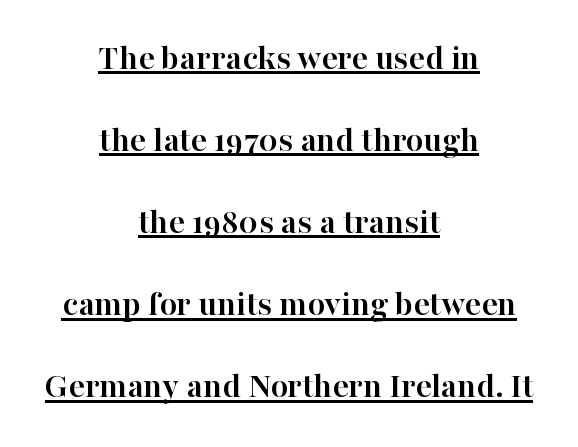
The image shows 36 px semibold serif type, upright; set centered, loose line spacing (2.28x), normal letter spacing, underlined; high stroke contrast and a medium x-height.
